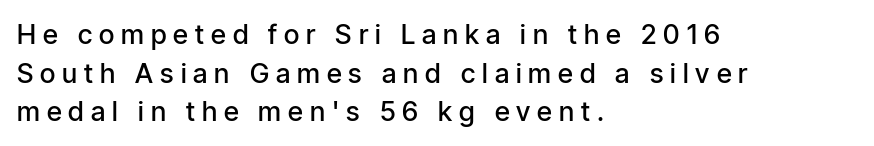
Q: Is the text bold? A: Semi-bold.
Q: Is the text italic (slanted)? A: No, it is upright.
Q: Is the text underlined? A: No.
Q: How is the paragraph aligned? A: Left-aligned.
Q: Is the spacing between letters normal or unusually wide? A: Unusually wide.
Q: Is the spacing between lines tight, normal or loose? A: Normal.
